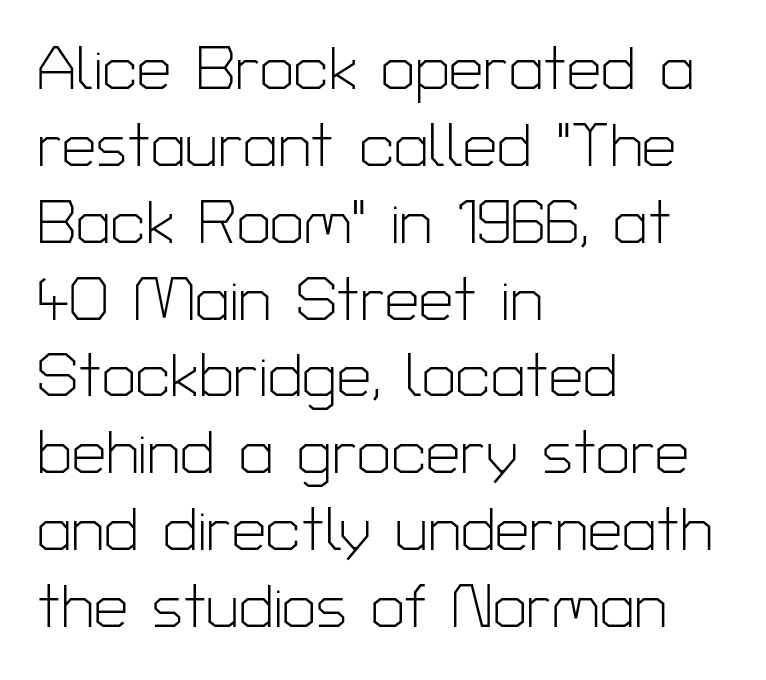
Q: Is the text bold? A: No.
Q: Is the text italic (slanted)? A: No, it is upright.
Q: Is the typeface a serif or a sans-serif typeface? A: Sans-serif.
Q: Is the text underlined? A: No.
Q: How is the paragraph aligned? A: Left-aligned.
Q: Is the spacing between letters normal or unusually wide? A: Normal.
Q: Is the spacing between lines tight, normal or loose? A: Normal.
Q: Width (condensed, normal, or wide)? A: Normal.
Q: Stroke contrast? A: Low.
Q: x-height? A: Medium.
Q: Monospaced? A: No.
